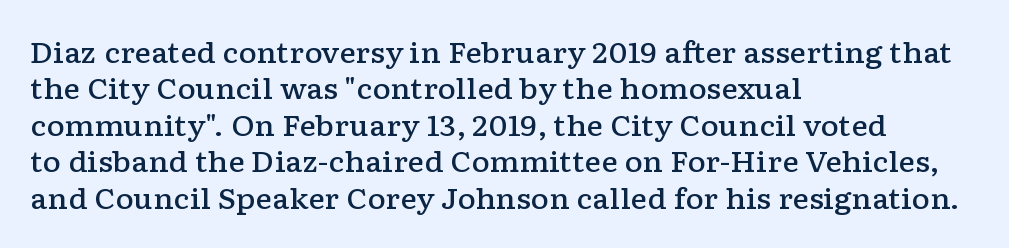
{"serif": "yes", "italic": "no", "bold": "semi", "weight": "semibold", "width": "wide", "stroke_contrast": "low", "x_height": "medium", "monospaced": "no", "underline": "no", "align": "left", "line_spacing": "normal", "line_spacing_ratio": 1.3, "letter_spacing": "normal", "letter_spacing_em": 0.0, "glyph_px": 28}
